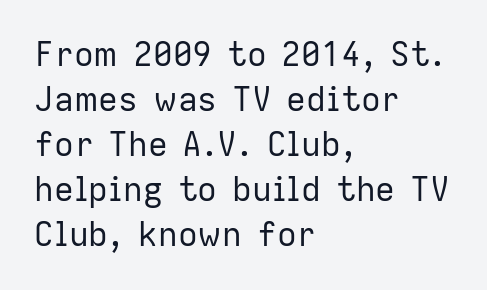
Q: Is the text bold? A: No.
Q: Is the text italic (slanted)? A: No, it is upright.
Q: Is the typeface a serif or a sans-serif typeface? A: Sans-serif.
Q: Is the text underlined? A: No.
Q: How is the paragraph aligned? A: Left-aligned.
Q: Is the spacing between letters normal or unusually wide? A: Normal.
Q: Is the spacing between lines tight, normal or loose? A: Normal.
Q: Width (condensed, normal, or wide)? A: Normal.
Q: Stroke contrast? A: Low.
Q: x-height? A: Medium.
Q: Monospaced? A: No.
